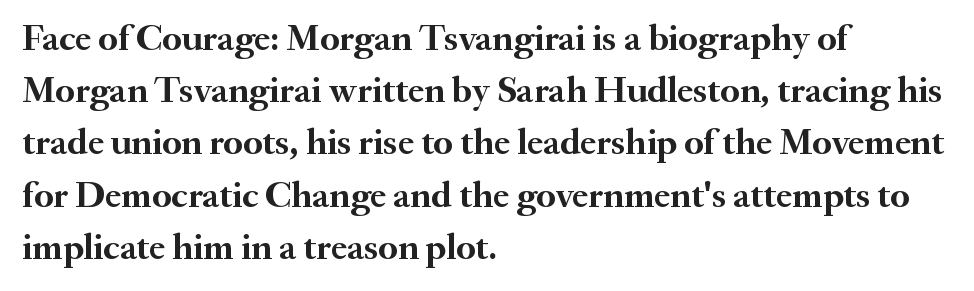
Q: Is the text bold? A: Yes.
Q: Is the text italic (slanted)? A: No, it is upright.
Q: Is the typeface a serif or a sans-serif typeface? A: Serif.
Q: Is the text underlined? A: No.
Q: How is the paragraph aligned? A: Left-aligned.
Q: Is the spacing between letters normal or unusually wide? A: Normal.
Q: Is the spacing between lines tight, normal or loose? A: Normal.
Q: Width (condensed, normal, or wide)? A: Normal.
Q: Stroke contrast? A: Medium.
Q: x-height? A: Small.
Q: Monospaced? A: No.
